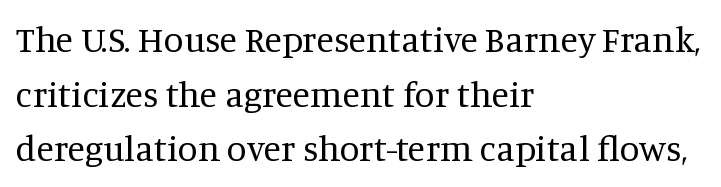
Line beginnings align vertically; line endings do not. Stem width sits at or under what a default text font uses. Characters remain perfectly vertical along every line. Nobody touched the tracking dial on this one. The block of text has a typical density, with ordinary space between rows. No word sits above an underline.
